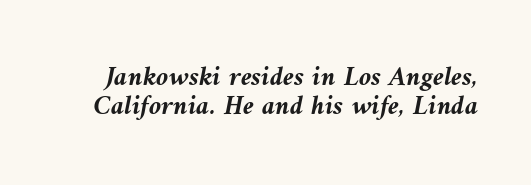
Proportional: the letters do not fall into vertical columns. Here the glyphs are tracked normally, forming tight word shapes. Each row of text sits above clean, open space. You can tell it's italic because the verticals aren't actually vertical. This block would grow much taller if given ordinary leading; it's compressed now. Bold? Absolutely — the strokes are thick and heavy.
